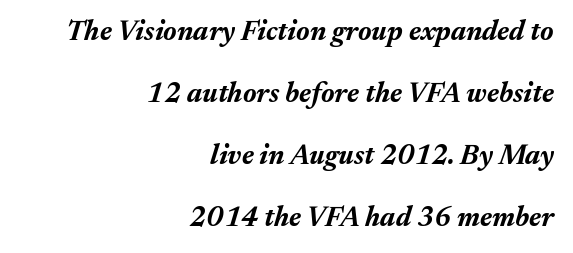
The image shows 28 px bold type, italic (leaning right); set right-aligned, loose line spacing (2.21x), normal letter spacing, not underlined; medium stroke contrast and a medium x-height.
